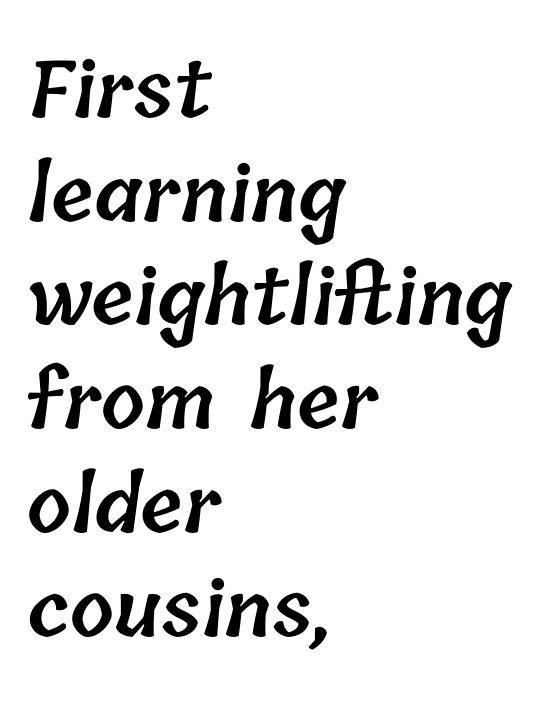
Q: Is the text bold? A: Semi-bold.
Q: Is the text underlined? A: No.
Q: How is the paragraph aligned? A: Left-aligned.
Q: Is the spacing between letters normal or unusually wide? A: Normal.
Q: Is the spacing between lines tight, normal or loose? A: Normal.
Q: Width (condensed, normal, or wide)? A: Normal.
Q: Stroke contrast? A: Low.
Q: x-height? A: Medium.
Q: Monospaced? A: No.
